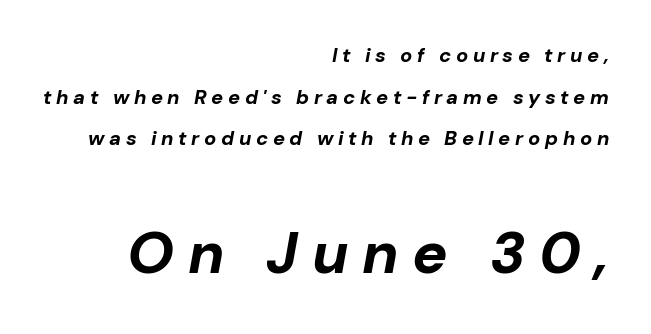
Note: smaller setting up top, larger setting below. Weight: bold. The rendering applies a slant to the glyphs. Tracking here is generous; glyphs stand well apart from one another. Note the varied advance widths — an 'i' is clearly narrower than an 'm'.
